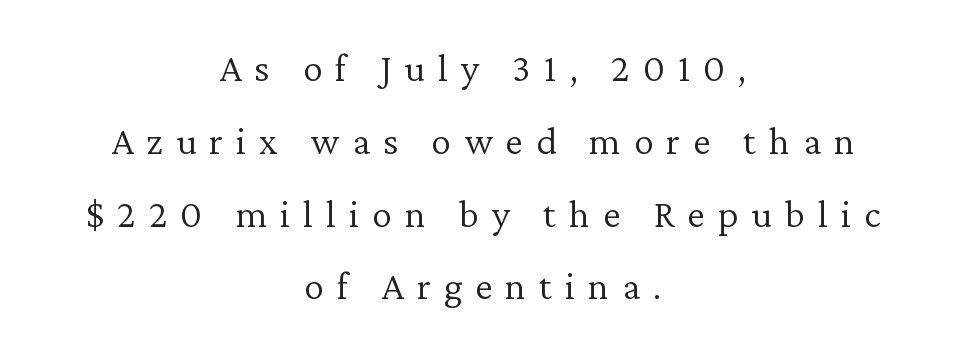
The image shows 40 px light serif type, upright; set centered, line spacing 1.82x, unusually wide letter spacing (+0.32 em), not underlined; low stroke contrast and a medium x-height.
